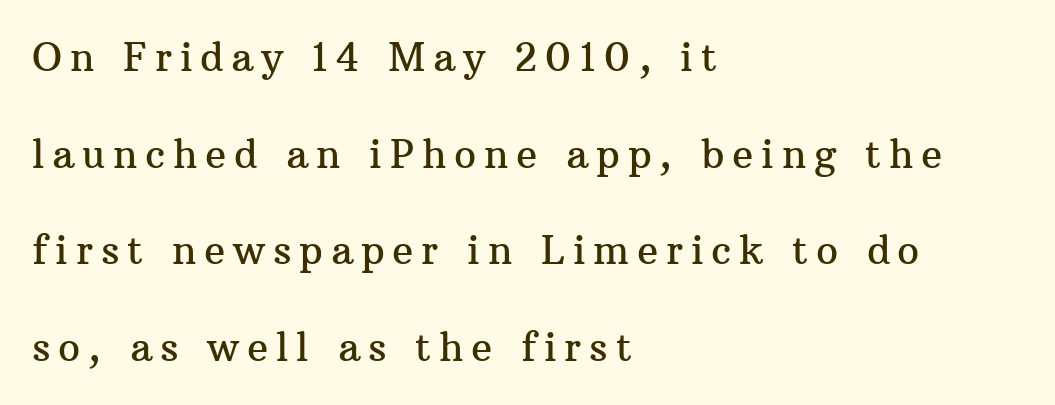
The image shows 39 px serif type, upright; set left-aligned, loose line spacing (2.48x), unusually wide letter spacing (+0.2 em), not underlined; medium stroke contrast and a medium x-height.
